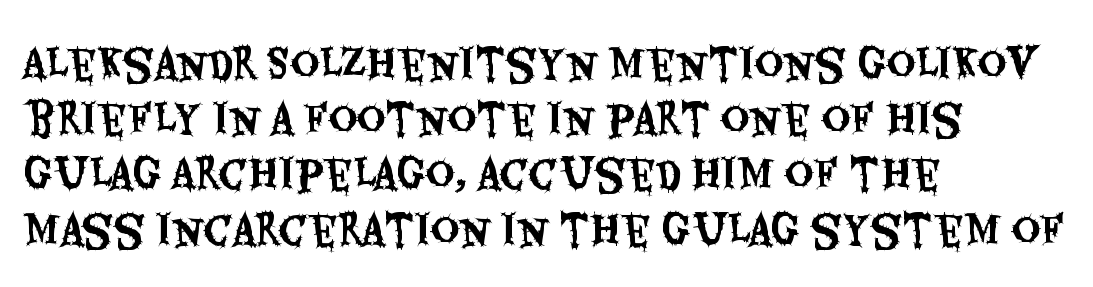
Nothing sits at the stroke ends, so this counts as sans-serif. Rule under the text: the space is simply empty. Here the designer chose a conventional face with non-uniform glyph widths. All the whitespace from short lines collects on the right. Line spacing here is normal.
